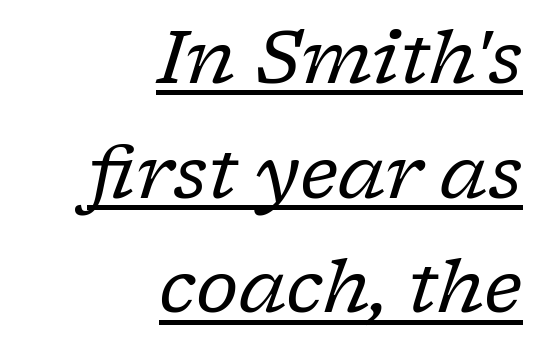
The image shows 74 px regular-weight serif type, italic (leaning right); set right-aligned, normal line spacing (1.55x), normal letter spacing, underlined; low stroke contrast and a medium x-height.
